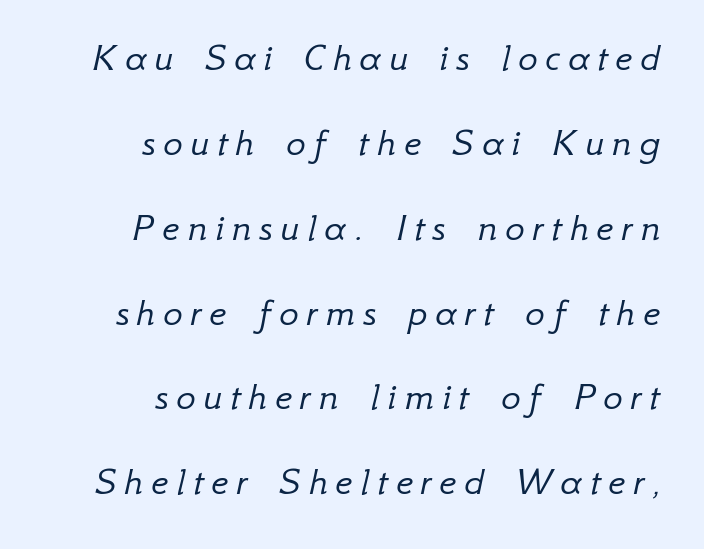
Each letter keeps its own natural width here, so spacing adapts to shape. This rendering features lettering with no underline. Does the lettering tilt? It does — this is italic. The compositor pushed each line to the right boundary. This block would shrink considerably if given ordinary leading; it's expanded now.
